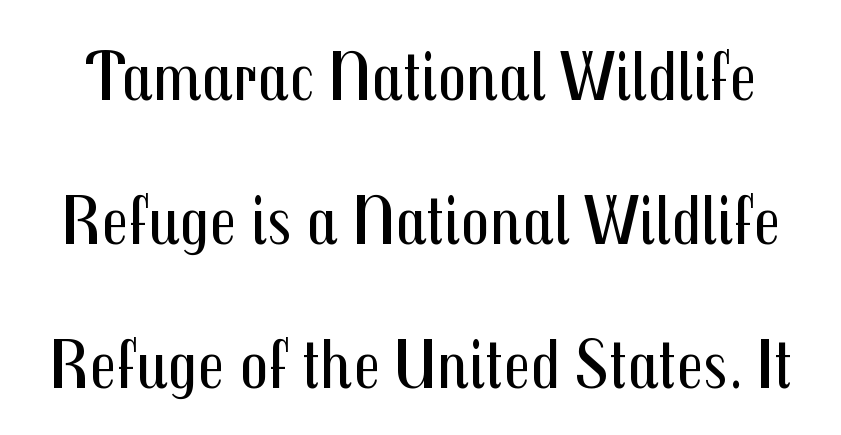
The face used here is proportionally spaced, like ordinary book or web type. Check under the words: just untouched page. This is the regular roman posture of the typeface. The vertical gap from one line to the next is large.
